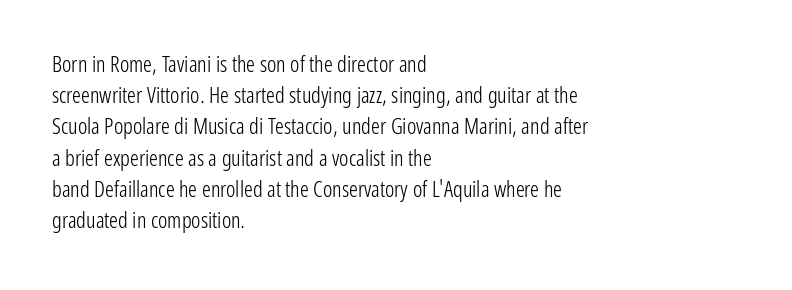
Q: Is the text bold? A: No.
Q: Is the text italic (slanted)? A: No, it is upright.
Q: Is the text underlined? A: No.
Q: How is the paragraph aligned? A: Left-aligned.
Q: Is the spacing between letters normal or unusually wide? A: Normal.
Q: Is the spacing between lines tight, normal or loose? A: Normal.
